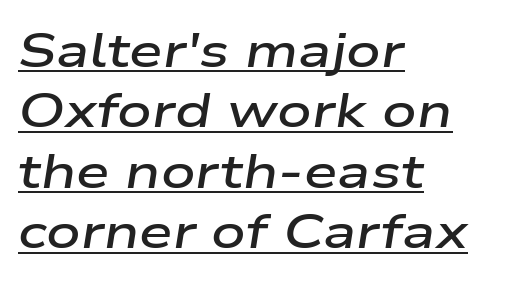
{"italic": "yes", "lean": "right", "slant_degrees": 9, "bold": "semi", "weight": "semibold", "width": "wide", "stroke_contrast": "low", "x_height": "medium", "monospaced": "no", "underline": "yes", "align": "left", "line_spacing": "normal", "line_spacing_ratio": 1.26, "letter_spacing": "normal", "letter_spacing_em": 0.0, "glyph_px": 48}
